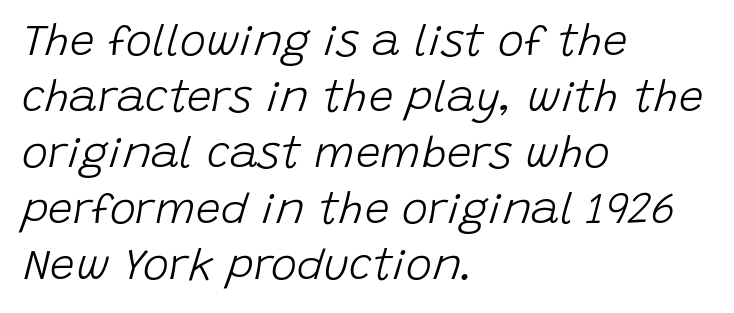
{"italic": "yes", "lean": "right", "slant_degrees": 15, "bold": "no", "weight": "light", "width": "normal", "stroke_contrast": "low", "x_height": "large", "monospaced": "no", "underline": "no", "align": "left", "line_spacing": "normal", "line_spacing_ratio": 1.27, "letter_spacing": "normal", "letter_spacing_em": 0.0, "glyph_px": 44}
